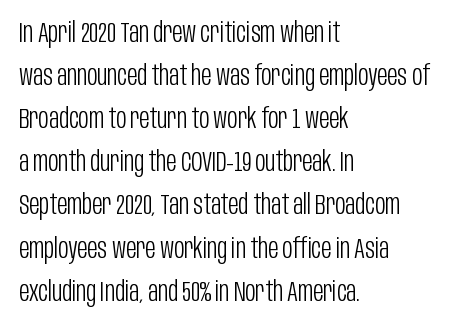
{"serif": "no", "italic": "no", "bold": "no", "weight": "light", "width": "condensed", "stroke_contrast": "low", "x_height": "large", "monospaced": "no", "underline": "no", "align": "left", "line_spacing": "normal", "line_spacing_ratio": 1.54, "letter_spacing": "normal", "letter_spacing_em": 0.0, "glyph_px": 28}
